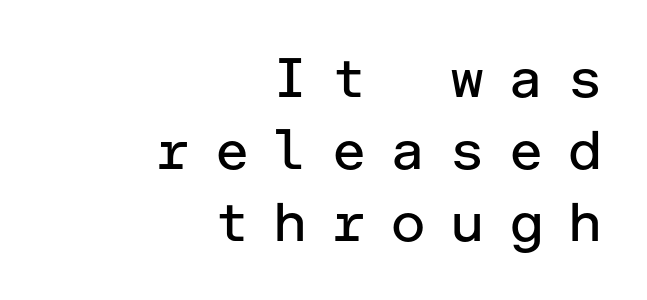
The image shows 55 px regular-weight sans-serif type, upright; set right-aligned, normal line spacing (1.31x), unusually wide letter spacing (+0.41 em), not underlined; low stroke contrast and a medium x-height.
